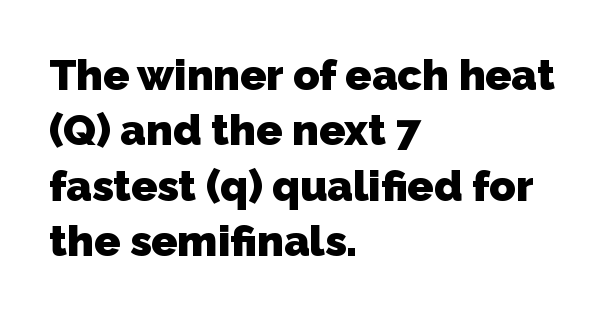
Q: Is the text bold? A: Yes.
Q: Is the typeface a serif or a sans-serif typeface? A: Sans-serif.
Q: Is the text underlined? A: No.
Q: How is the paragraph aligned? A: Left-aligned.
Q: Is the spacing between letters normal or unusually wide? A: Normal.
Q: Is the spacing between lines tight, normal or loose? A: Normal.
Q: Width (condensed, normal, or wide)? A: Normal.
Q: Stroke contrast? A: Low.
Q: x-height? A: Medium.
Q: Monospaced? A: No.
